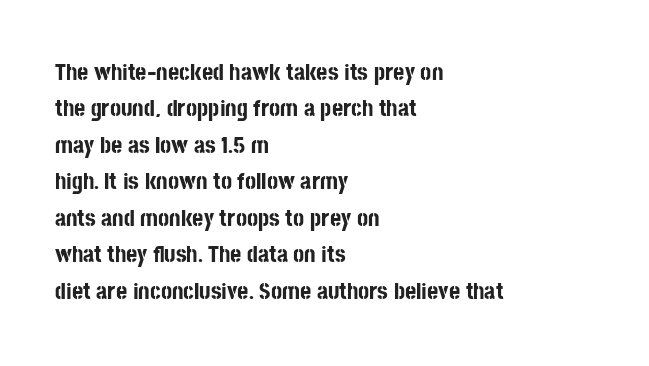
Q: Is the text bold? A: Yes.
Q: Is the text italic (slanted)? A: No, it is upright.
Q: Is the text underlined? A: No.
Q: How is the paragraph aligned? A: Left-aligned.
Q: Is the spacing between letters normal or unusually wide? A: Normal.
Q: Is the spacing between lines tight, normal or loose? A: Normal.
